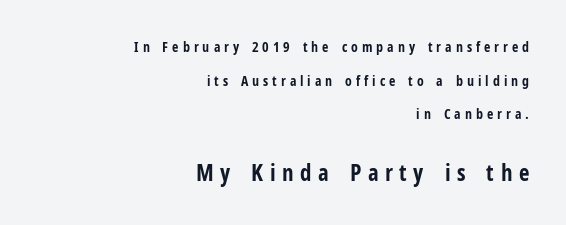
{"italic": "no", "bold": "yes", "underline": "no", "align": "right", "line_spacing": "loose", "line_spacing_ratio": 2.41, "letter_spacing": "wide", "letter_spacing_em": 0.28, "larger_block": "second", "size_ratio": 1.64, "glyph_px": 23}
